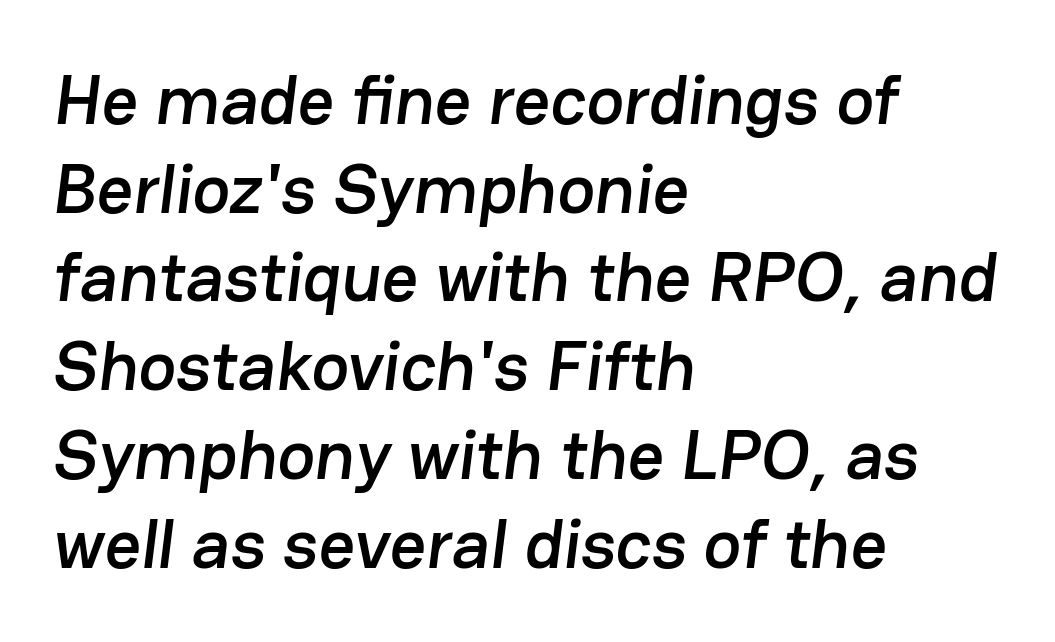
Q: Is the typeface a serif or a sans-serif typeface? A: Sans-serif.
Q: Is the text underlined? A: No.
Q: How is the paragraph aligned? A: Left-aligned.
Q: Is the spacing between letters normal or unusually wide? A: Normal.
Q: Is the spacing between lines tight, normal or loose? A: Normal.
Q: Width (condensed, normal, or wide)? A: Normal.
Q: Stroke contrast? A: Low.
Q: x-height? A: Medium.
Q: Monospaced? A: No.
